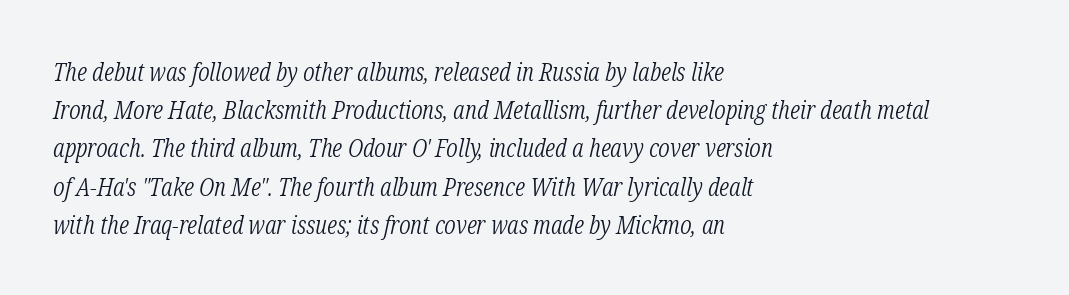
The image shows 26 px text type, italic (leaning right); set left-aligned, normal line spacing (1.47x), normal letter spacing, not underlined.
